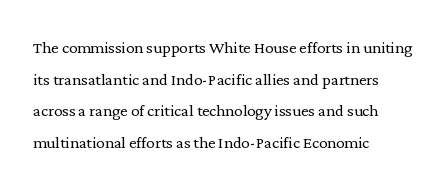
{"italic": "no", "bold": "no", "underline": "no", "align": "left", "line_spacing": "normal", "line_spacing_ratio": 1.51, "letter_spacing": "normal", "letter_spacing_em": 0.0, "glyph_px": 21}
